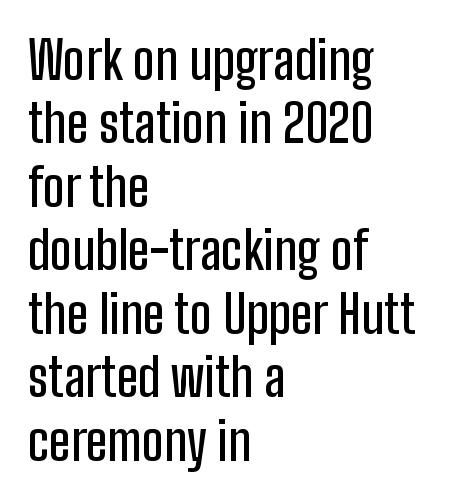
{"serif": "no", "italic": "no", "width": "condensed", "stroke_contrast": "low", "x_height": "medium", "monospaced": "no", "underline": "no", "align": "left", "line_spacing_ratio": 1.22, "letter_spacing": "normal", "letter_spacing_em": 0.0, "glyph_px": 52}
